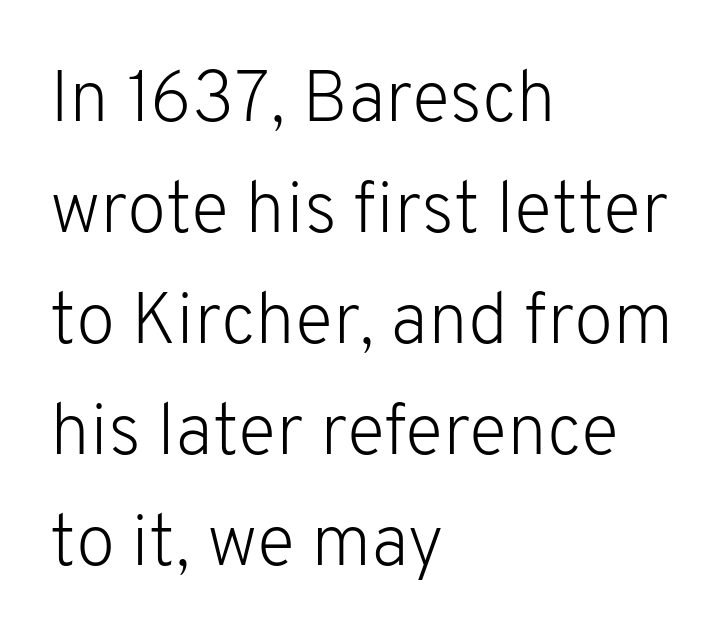
Q: Is the text bold? A: No.
Q: Is the text italic (slanted)? A: No, it is upright.
Q: Is the typeface a serif or a sans-serif typeface? A: Sans-serif.
Q: Is the text underlined? A: No.
Q: How is the paragraph aligned? A: Left-aligned.
Q: Is the spacing between letters normal or unusually wide? A: Normal.
Q: Is the spacing between lines tight, normal or loose? A: Normal.
Q: Width (condensed, normal, or wide)? A: Normal.
Q: Stroke contrast? A: Low.
Q: x-height? A: Medium.
Q: Monospaced? A: No.
